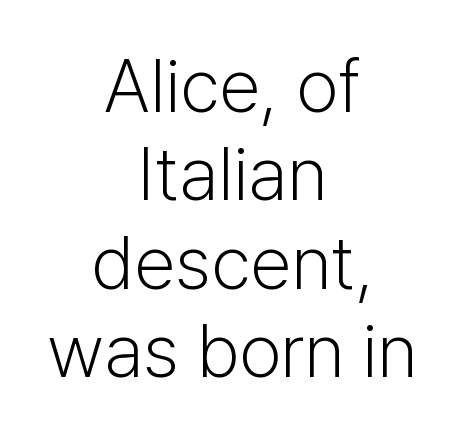
Q: Is the text bold? A: No.
Q: Is the text italic (slanted)? A: No, it is upright.
Q: Is the typeface a serif or a sans-serif typeface? A: Sans-serif.
Q: Is the text underlined? A: No.
Q: How is the paragraph aligned? A: Centered.
Q: Is the spacing between letters normal or unusually wide? A: Normal.
Q: Width (condensed, normal, or wide)? A: Normal.
Q: Stroke contrast? A: Low.
Q: x-height? A: Medium.
Q: Monospaced? A: No.
